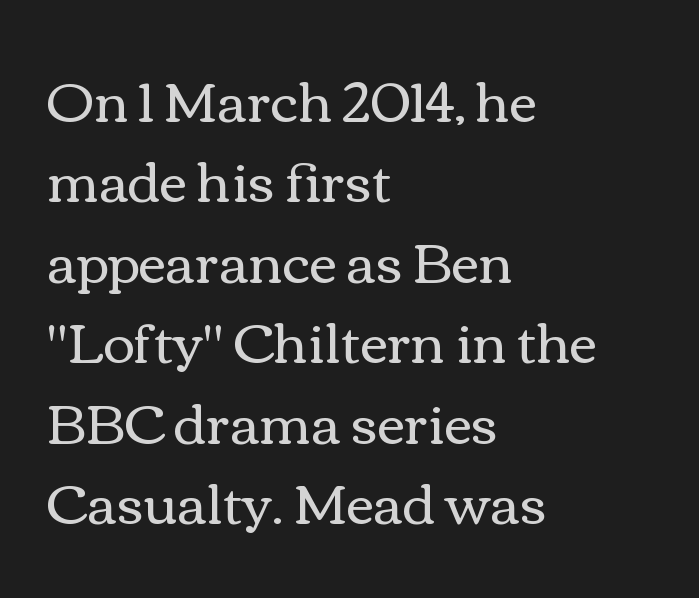
{"italic": "no", "bold": "no", "weight": "regular", "width": "wide", "stroke_contrast": "medium", "x_height": "medium", "monospaced": "no", "underline": "no", "align": "left", "line_spacing": "normal", "line_spacing_ratio": 1.49, "letter_spacing": "normal", "letter_spacing_em": 0.0, "glyph_px": 54}
